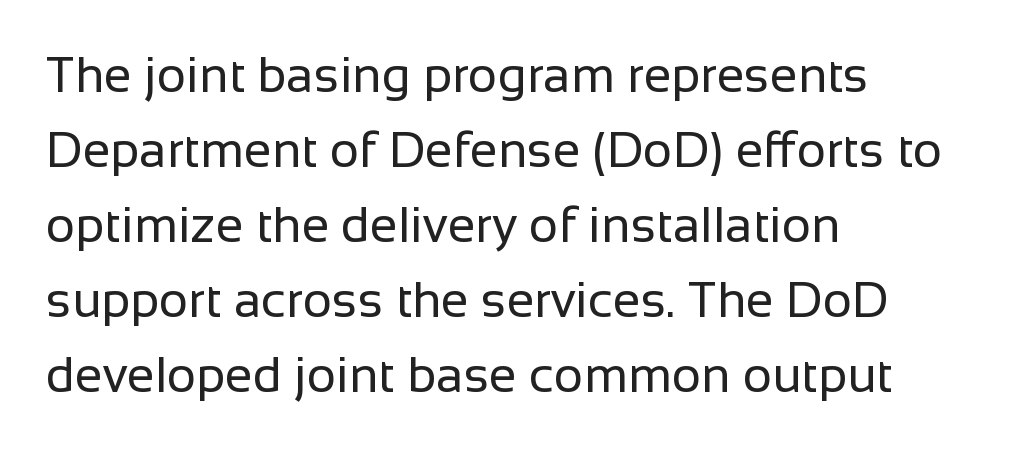
{"serif": "no", "italic": "no", "bold": "no", "weight": "regular", "width": "normal", "stroke_contrast": "low", "x_height": "medium", "monospaced": "no", "underline": "no", "align": "left", "line_spacing": "normal", "line_spacing_ratio": 1.5, "letter_spacing": "normal", "letter_spacing_em": 0.0, "glyph_px": 50}
